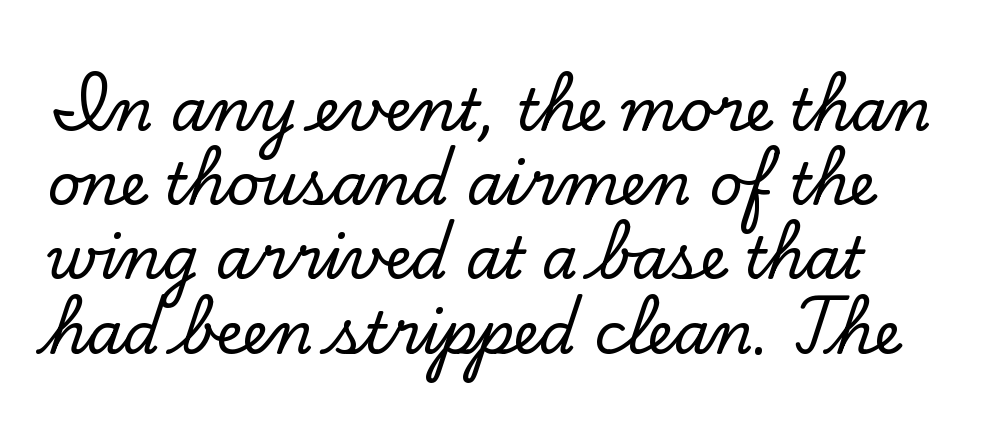
The image shows 58 px serif type; set normal line spacing (1.28x), normal letter spacing, not underlined; low stroke contrast and a small x-height.
